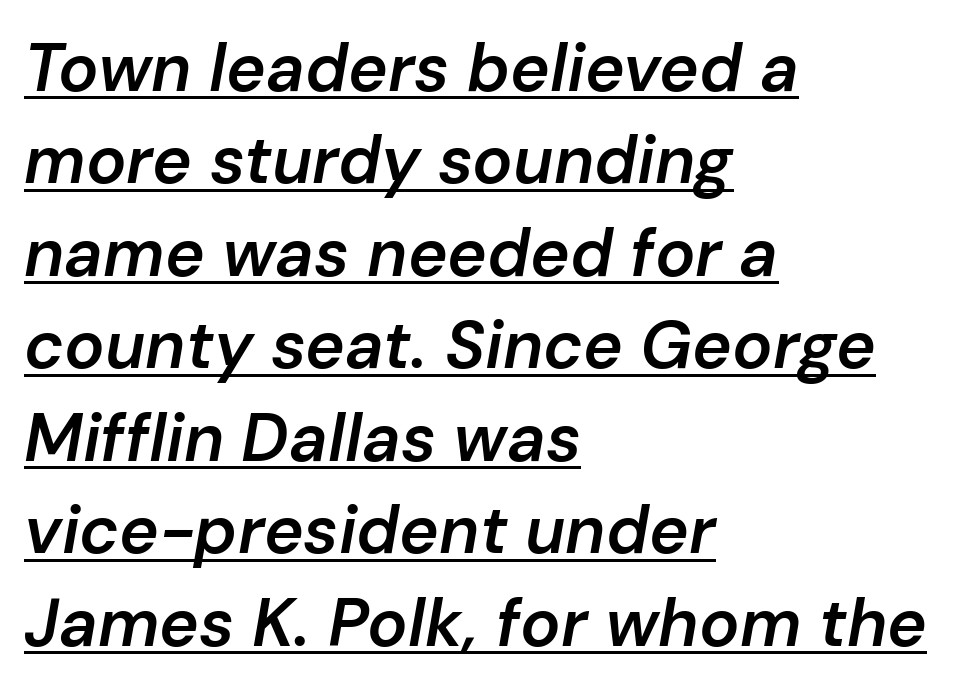
A typesetter would call this zero additional tracking. Summary of weight: moderately heavy, a semibold. The compositor pushed each line to the left boundary. Italic: yes, the glyphs are oblique. What's the leading like? Ordinary, nothing unusual. Looks like regular typesetting: each glyph gets only the width it needs.
